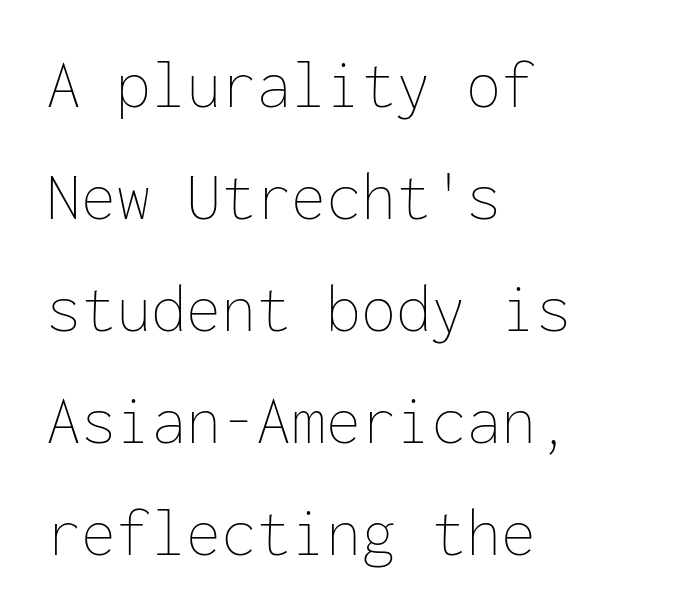
The image shows 70 px thin type, upright, monospaced; set left-aligned, normal line spacing (1.6x), normal letter spacing, not underlined; low stroke contrast and a medium x-height.
